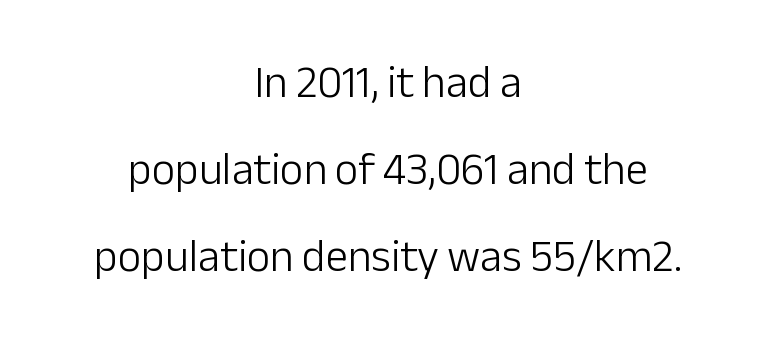
Q: Is the text bold? A: No.
Q: Is the text italic (slanted)? A: No, it is upright.
Q: Is the typeface a serif or a sans-serif typeface? A: Sans-serif.
Q: Is the text underlined? A: No.
Q: How is the paragraph aligned? A: Centered.
Q: Is the spacing between letters normal or unusually wide? A: Normal.
Q: Is the spacing between lines tight, normal or loose? A: Loose.
Q: Width (condensed, normal, or wide)? A: Normal.
Q: Stroke contrast? A: Low.
Q: x-height? A: Medium.
Q: Monospaced? A: No.
